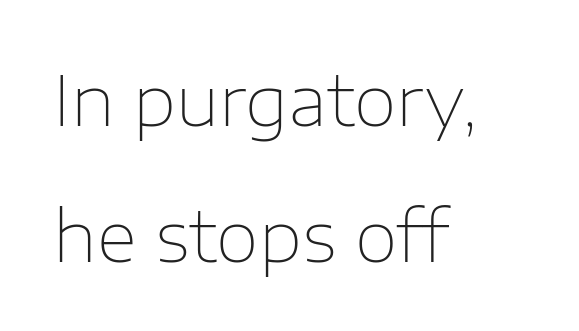
Is this a fixed-width face? No — the glyphs have proportional, varying widths. Observe the absence of serifs on each vertical stroke in this sample. The vertical gap from one line to the next is large. All the whitespace from short lines collects on the right. There is no visible air inserted between adjacent glyphs. Stems here are at most as thick as an everyday book face.
